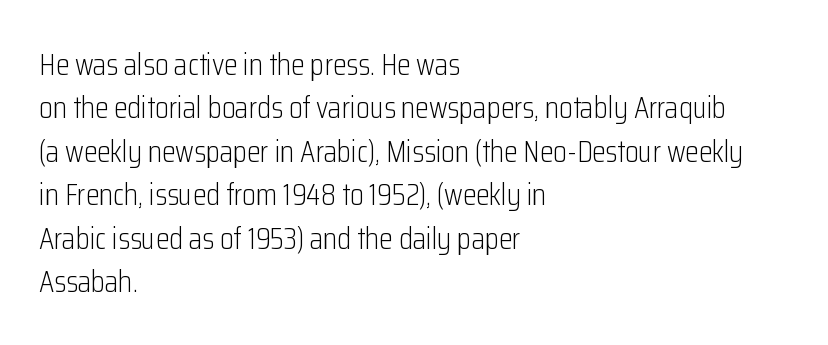
The image shows 31 px light, condensed sans-serif type, upright; set left-aligned, normal line spacing (1.4x), normal letter spacing, not underlined; low stroke contrast and a medium x-height.
